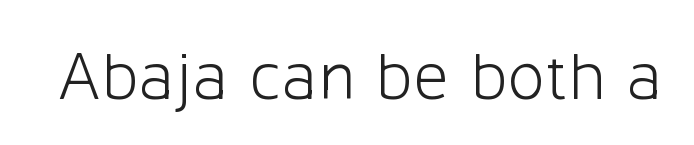
The image shows 70 px light sans-serif type, upright; set normal letter spacing, not underlined; low stroke contrast and a medium x-height.
